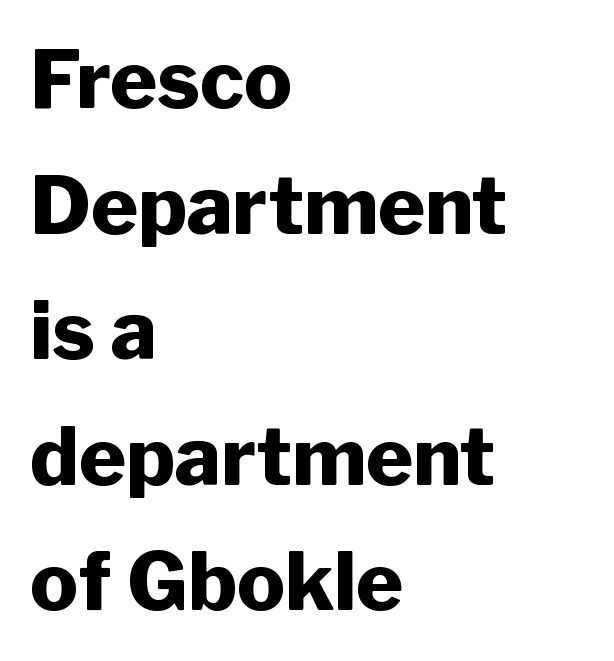
The image shows 80 px heavy sans-serif type, upright; set left-aligned, normal line spacing (1.57x), normal letter spacing, not underlined; low stroke contrast and a medium x-height.
